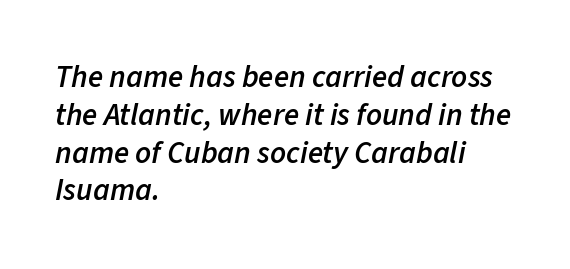
The image shows 31 px semibold type, italic (leaning right); set left-aligned, line spacing 1.22x, normal letter spacing, not underlined; low stroke contrast and a medium x-height.
